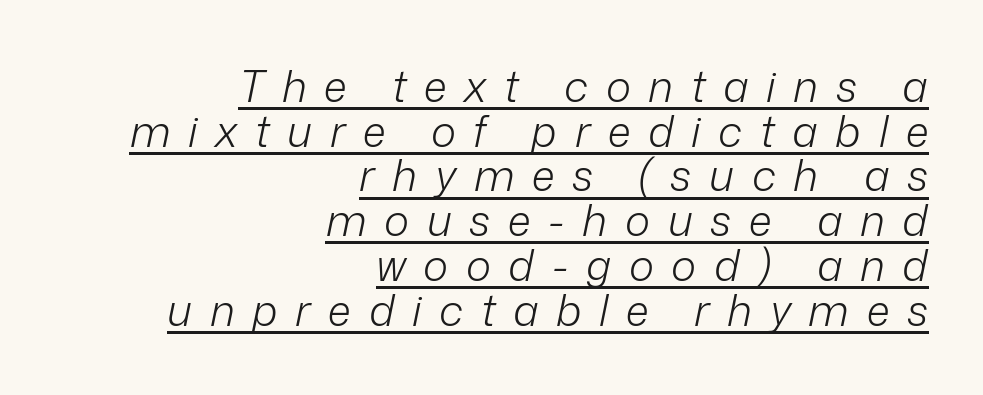
The image shows 43 px light type, italic (leaning right); set right-aligned, tight line spacing (1.04x), unusually wide letter spacing (+0.41 em), underlined; low stroke contrast and a medium x-height.
